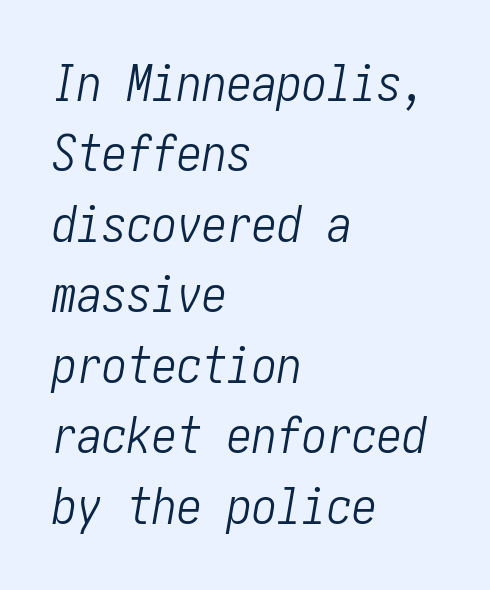
The image shows 50 px light, condensed type, italic (leaning right); set left-aligned, normal line spacing (1.41x), normal letter spacing, not underlined; low stroke contrast and a medium x-height.
